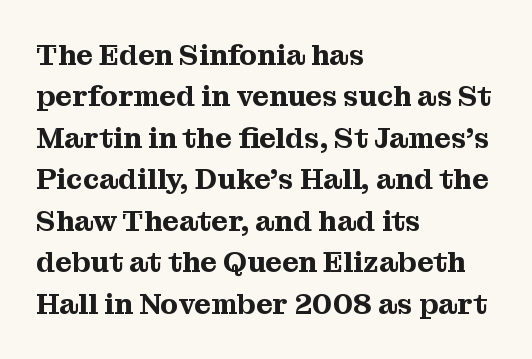
This rendering uses left alignment, leaving the right contour irregular. These lines are rendered in a variable-pitch font. The letterforms sit shoulder to shoulder at normal distance. Ascenders rise straight up at ninety degrees. The baseline area is clear. Students, observe: this is what conventionally led text looks like.
